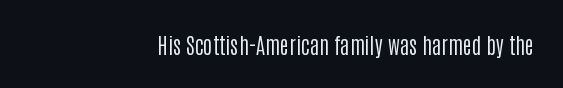
Bare-footed words on every line. Does the lettering tilt? It doesn't — this is upright. There is no visible air inserted between adjacent glyphs. This sample is right-justified, so line beginnings fall wherever the words allow. Letters have the restrained weight of plain body copy at most.
